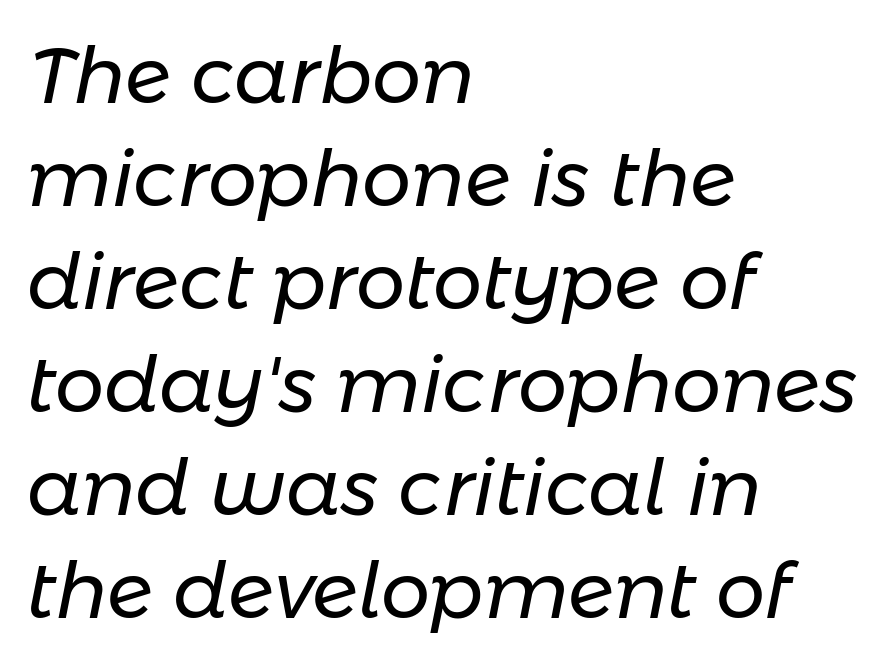
The block of text has a typical density, with ordinary space between rows. The specimen reads as italic at a glance. The characters are drawn with everyday or finer stroke widths. Descender tails drop into unmarked territory. Proportional: the letters do not fall into vertical columns.
